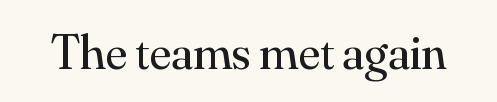
The rendering uses natural spacing where letterforms have individual widths. This sample uses an upright cut, with every glyph sitting square on the baseline. Bare-footed words on every line. Check where the strokes stop: tiny serifs finish them off.
